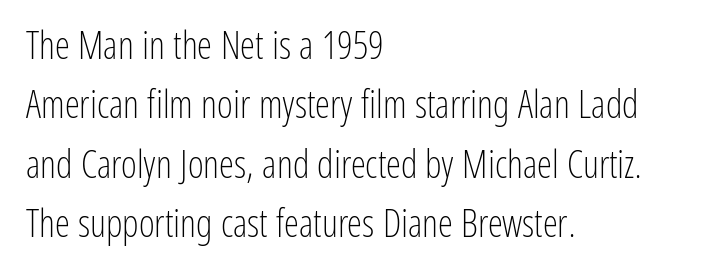
{"serif": "no", "italic": "no", "bold": "no", "weight": "light", "width": "condensed", "stroke_contrast": "low", "x_height": "medium", "monospaced": "no", "underline": "no", "align": "left", "line_spacing": "normal", "line_spacing_ratio": 1.56, "letter_spacing": "normal", "letter_spacing_em": 0.0, "glyph_px": 38}
